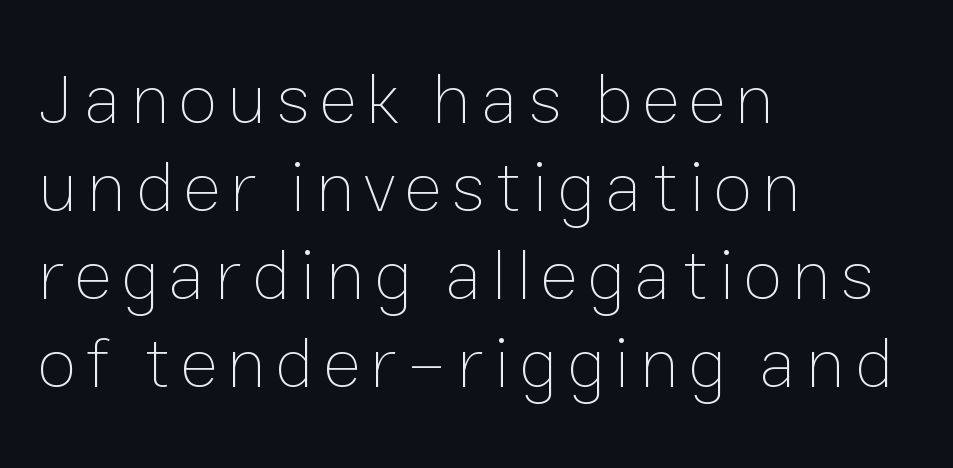
Q: Is the text bold? A: No.
Q: Is the text italic (slanted)? A: No, it is upright.
Q: Is the text underlined? A: No.
Q: How is the paragraph aligned? A: Left-aligned.
Q: Width (condensed, normal, or wide)? A: Normal.
Q: Stroke contrast? A: Low.
Q: x-height? A: Medium.
Q: Monospaced? A: No.
